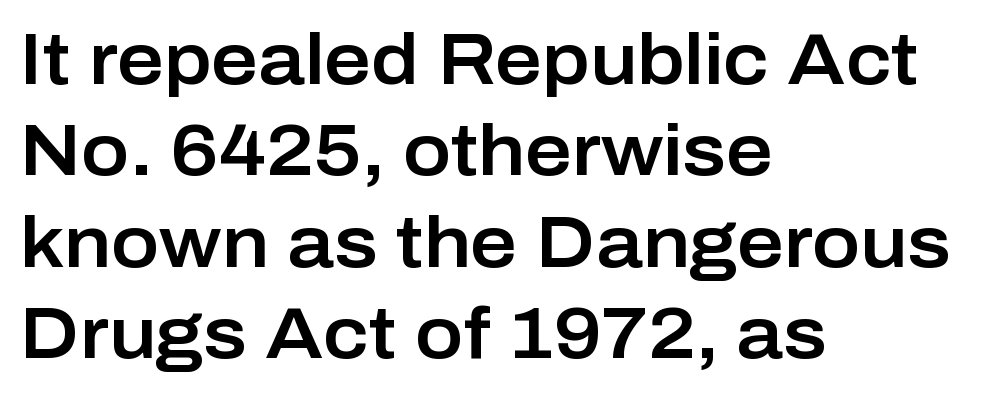
The image shows 72 px sans-serif type, upright; set left-aligned, normal line spacing (1.27x), normal letter spacing, not underlined; low stroke contrast and a medium x-height.
